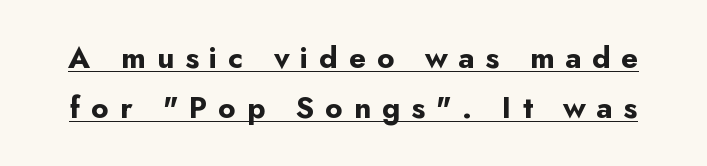
The lettering holds an erect, upright posture throughout. Someone cranked the tracking dial way up on this one. Type style note: lacks serifs. On the weight axis this lands at bold, roughly 700. A typesetter would call this proportional, since set widths differ per character.
